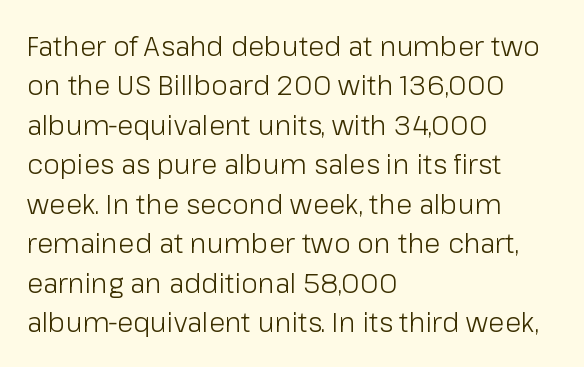
Quick note: not italic, upright. Is the stroke heavy? The answer is a plain regular-or-lighter. The setting favours the left margin, as ordinary paragraphs usually do. Has an underline been added? It has not. Tracking here is standard; glyphs follow each other at the usual distance. Line spacing here is normal.
